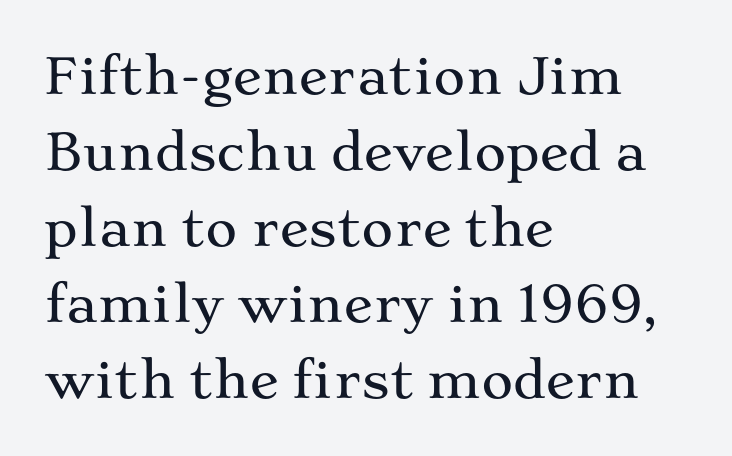
Q: Is the text italic (slanted)? A: No, it is upright.
Q: Is the typeface a serif or a sans-serif typeface? A: Serif.
Q: Is the text underlined? A: No.
Q: How is the paragraph aligned? A: Left-aligned.
Q: Is the spacing between letters normal or unusually wide? A: Normal.
Q: Is the spacing between lines tight, normal or loose? A: Normal.
Q: Width (condensed, normal, or wide)? A: Wide.
Q: Stroke contrast? A: Medium.
Q: x-height? A: Medium.
Q: Monospaced? A: No.
